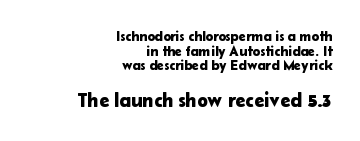
The image shows 20 px text type, upright; set right-aligned, tight line spacing (1.05x), normal letter spacing, not underlined; the second (bottom) block is 1.43x larger.
